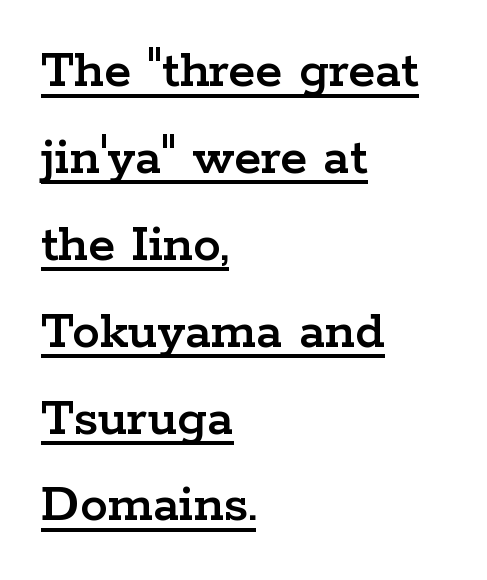
Serif or sans? Serif — the stroke terminals have little feet. Horizontally, the lines are justified to the leading edge only. The gaps between neighbouring characters are ordinary and unremarkable. Proportional: the letters do not fall into vertical columns.
